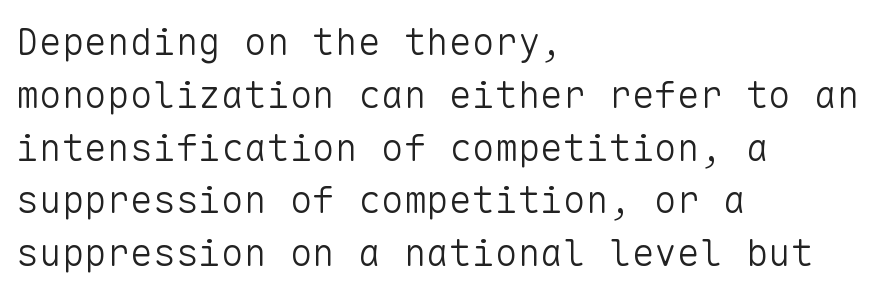
{"serif": "no", "italic": "no", "bold": "no", "weight": "light", "width": "normal", "stroke_contrast": "low", "x_height": "medium", "monospaced": "yes", "underline": "no", "align": "left", "line_spacing": "normal", "line_spacing_ratio": 1.39, "letter_spacing": "normal", "letter_spacing_em": 0.0, "glyph_px": 38}
